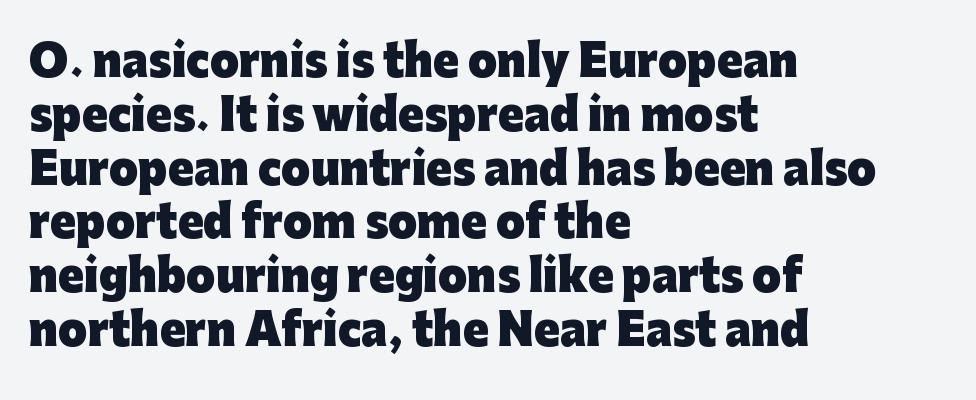
The image shows 42 px heavy sans-serif type, upright; set left-aligned, normal line spacing (1.28x), normal letter spacing, not underlined; low stroke contrast and a medium x-height.
